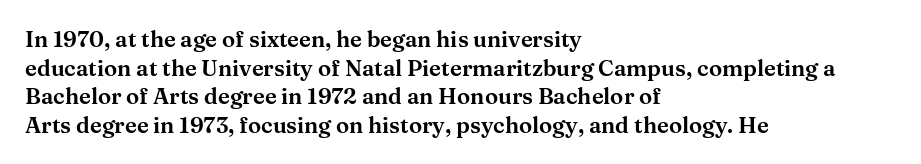
A normal amount of white space separates one row of letters from the next. Unmarked baselines from the first word to the last. These lines were composed using upright roman letters. Compared with typical body copy, the letter spacing here is the same. Line beginnings align vertically; line endings do not.
